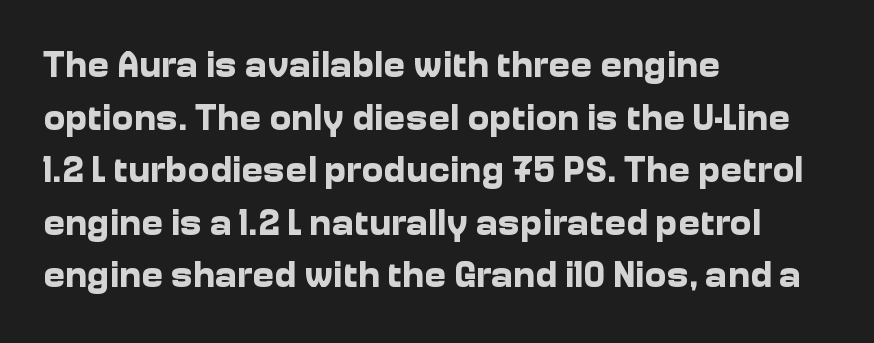
Q: Is the text bold? A: Yes.
Q: Is the text italic (slanted)? A: No, it is upright.
Q: Is the typeface a serif or a sans-serif typeface? A: Sans-serif.
Q: Is the text underlined? A: No.
Q: How is the paragraph aligned? A: Left-aligned.
Q: Is the spacing between letters normal or unusually wide? A: Normal.
Q: Is the spacing between lines tight, normal or loose? A: Normal.
Q: Width (condensed, normal, or wide)? A: Normal.
Q: Stroke contrast? A: Low.
Q: x-height? A: Medium.
Q: Monospaced? A: No.
